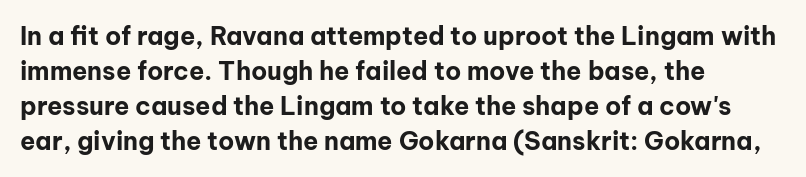
Q: Is the text bold? A: Yes.
Q: Is the text italic (slanted)? A: No, it is upright.
Q: Is the text underlined? A: No.
Q: How is the paragraph aligned? A: Left-aligned.
Q: Is the spacing between letters normal or unusually wide? A: Normal.
Q: Is the spacing between lines tight, normal or loose? A: Normal.
